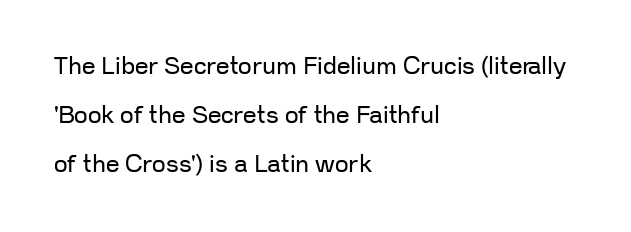
No heavy texture on the line: the type isn't bold. All the whitespace from short lines collects on the right. A typesetter would call this zero additional tracking. These lines stand farther apart than default settings would place them. It's the straight-up-and-down kind of type. Honestly, there is no underline to notice here at all.
